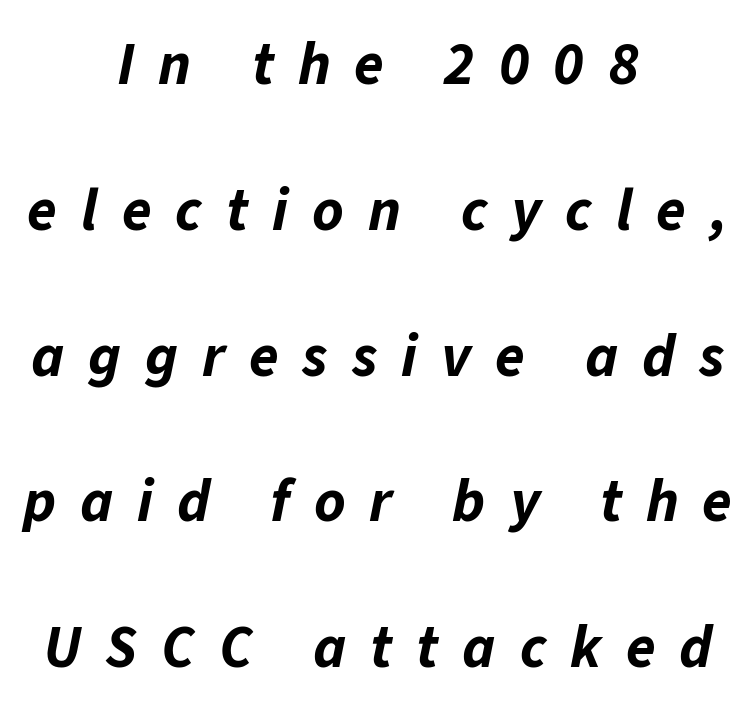
Someone cranked the tracking dial way up on this one. Yep, that's italic — everything's leaning. Just letters on the line, the space beneath them empty. Leading: increased.
